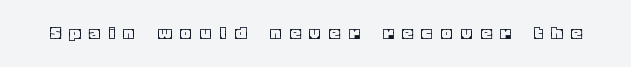
The image shows 20 px text type, upright; set unusually wide letter spacing (+0.47 em), not underlined.
